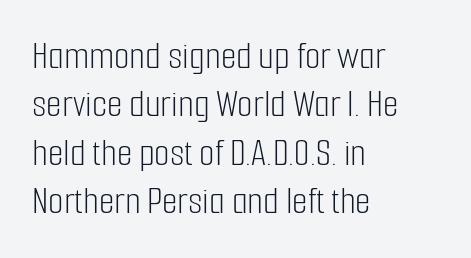
The image shows 40 px light, condensed sans-serif type, upright; set left-aligned, line spacing 1.21x, normal letter spacing, not underlined; low stroke contrast and a medium x-height.
